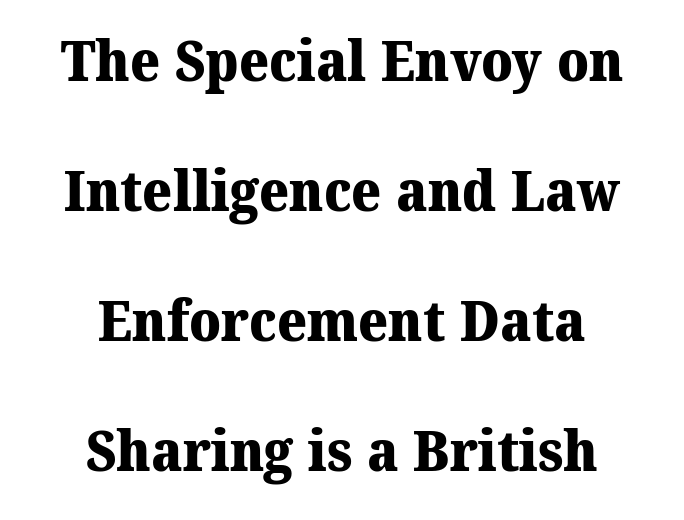
Emphasis by weight is at full strength: bold. These lines are composed in type with serifs. Where is the straight margin? There isn't one; the lines are centered. Each word holds together tightly as a unit, with standard inter-letter gaps.
